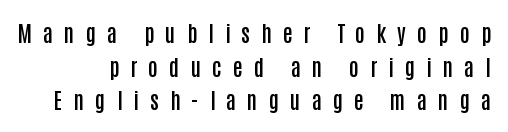
This sample uses expanded letter spacing, leaving extra air between glyphs. Each row of text sits above clean, open space. A typesetter would call this leading conventional body-copy spacing. These lines were composed using upright roman letters.
